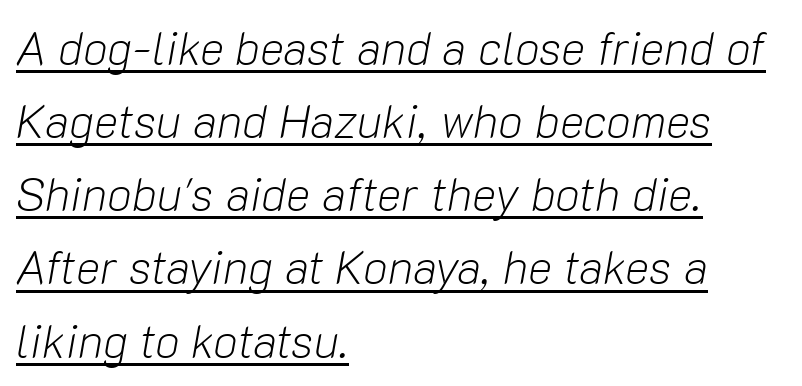
The glyphs are accompanied by a horizontal stroke just below them. The rendering applies a slant to the glyphs. Is this a fixed-width face? No — the glyphs have proportional, varying widths. The rendering uses a moderate line-height, typical for paragraphs.
